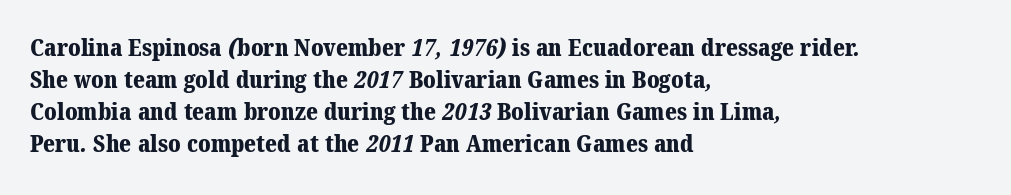
Each glyph is drawn with heavy, bold strokes. Compared with typical body copy, the letter spacing here is the same. Regarding leading, the lines here are spaced in the standard way. Where is the straight margin? On the left. Descenders hang freely into open space.
